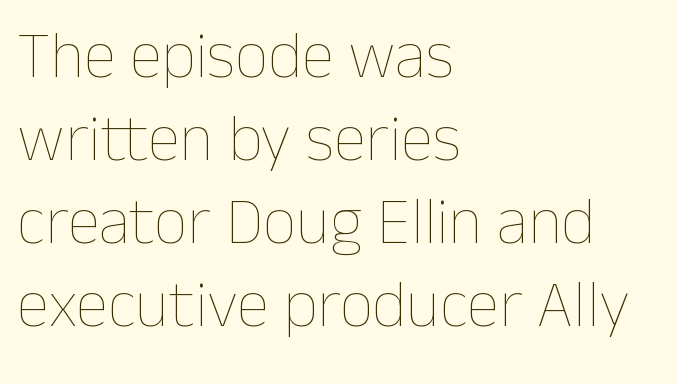
{"italic": "no", "bold": "no", "weight": "thin", "width": "normal", "stroke_contrast": "low", "x_height": "medium", "monospaced": "no", "underline": "no", "align": "left", "line_spacing": "normal", "line_spacing_ratio": 1.26, "letter_spacing": "normal", "letter_spacing_em": 0.0, "glyph_px": 66}
